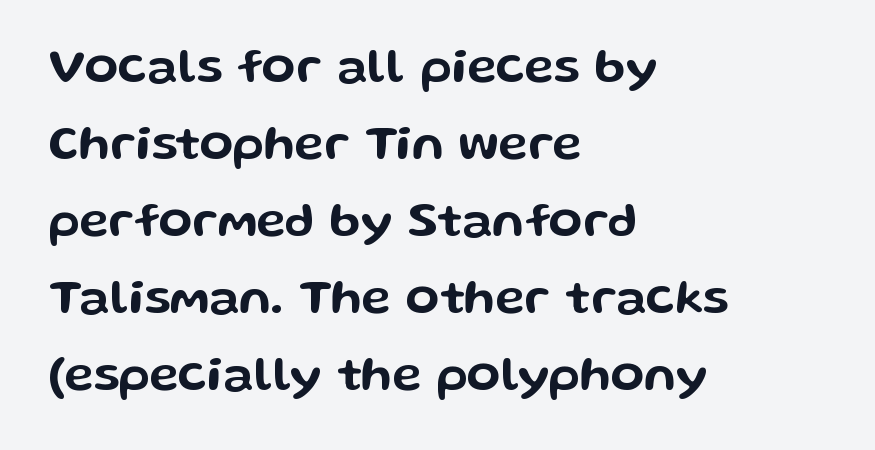
{"serif": "no", "italic": "no", "width": "wide", "stroke_contrast": "low", "x_height": "medium", "monospaced": "no", "underline": "no", "align": "left", "line_spacing": "normal", "line_spacing_ratio": 1.57, "letter_spacing": "normal", "letter_spacing_em": 0.0, "glyph_px": 49}
